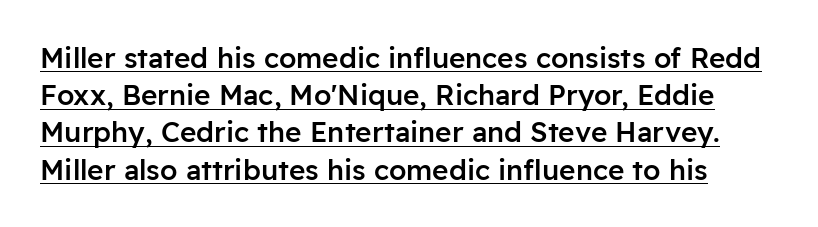
{"serif": "no", "italic": "no", "bold": "semi", "weight": "semibold", "width": "normal", "stroke_contrast": "low", "x_height": "medium", "monospaced": "no", "underline": "yes", "line_spacing": "normal", "line_spacing_ratio": 1.33, "letter_spacing": "normal", "letter_spacing_em": 0.0, "glyph_px": 28}
